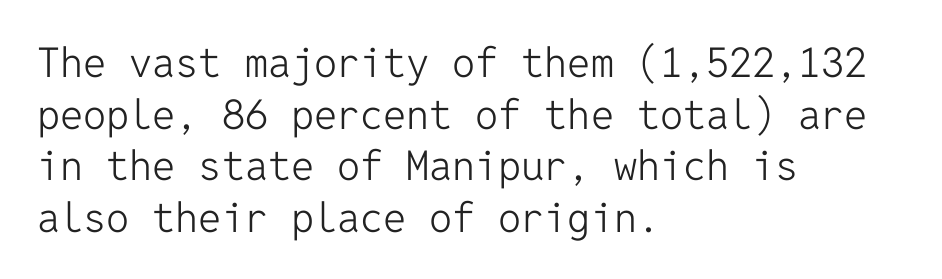
Q: Is the text bold? A: No.
Q: Is the text italic (slanted)? A: No, it is upright.
Q: Is the typeface a serif or a sans-serif typeface? A: Sans-serif.
Q: Is the text underlined? A: No.
Q: How is the paragraph aligned? A: Left-aligned.
Q: Is the spacing between letters normal or unusually wide? A: Normal.
Q: Is the spacing between lines tight, normal or loose? A: Normal.
Q: Width (condensed, normal, or wide)? A: Normal.
Q: Stroke contrast? A: Low.
Q: x-height? A: Medium.
Q: Monospaced? A: Yes.
